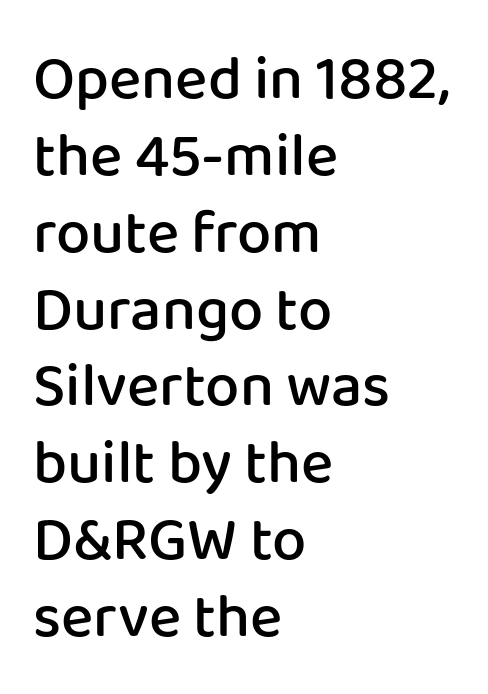
Q: Is the text bold? A: Semi-bold.
Q: Is the text italic (slanted)? A: No, it is upright.
Q: Is the typeface a serif or a sans-serif typeface? A: Sans-serif.
Q: Is the text underlined? A: No.
Q: How is the paragraph aligned? A: Left-aligned.
Q: Is the spacing between letters normal or unusually wide? A: Normal.
Q: Is the spacing between lines tight, normal or loose? A: Normal.
Q: Width (condensed, normal, or wide)? A: Normal.
Q: Stroke contrast? A: Low.
Q: x-height? A: Medium.
Q: Monospaced? A: No.
